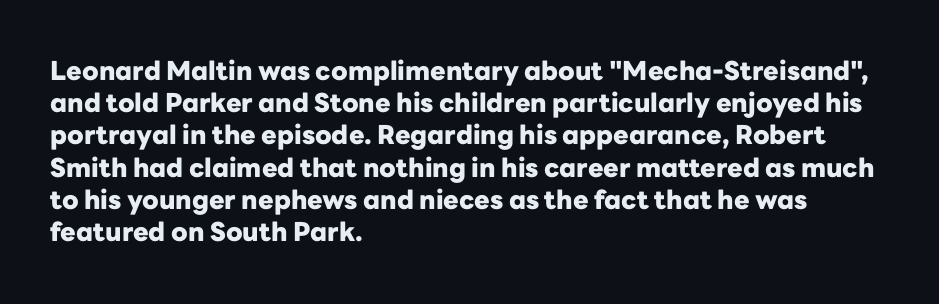
{"italic": "no", "bold": "yes", "underline": "no", "align": "left", "line_spacing_ratio": 1.24, "letter_spacing": "normal", "letter_spacing_em": 0.0, "glyph_px": 26}
